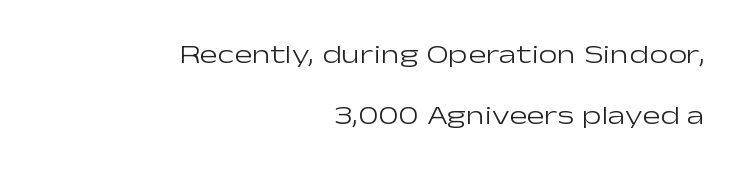
The image shows 27 px text type, upright; set right-aligned, loose line spacing (2.26x), normal letter spacing, not underlined.
